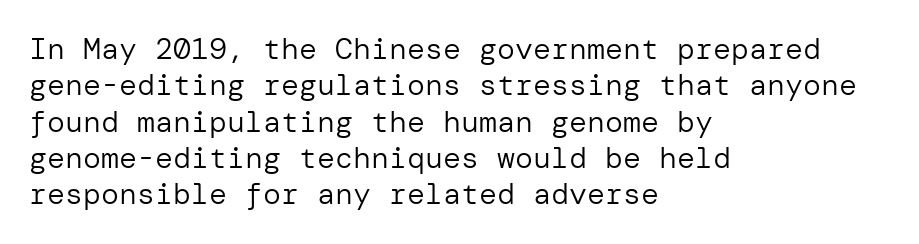
Q: Is the text bold? A: No.
Q: Is the text italic (slanted)? A: No, it is upright.
Q: Is the typeface a serif or a sans-serif typeface? A: Sans-serif.
Q: Is the text underlined? A: No.
Q: How is the paragraph aligned? A: Left-aligned.
Q: Is the spacing between letters normal or unusually wide? A: Normal.
Q: Width (condensed, normal, or wide)? A: Normal.
Q: Stroke contrast? A: Low.
Q: x-height? A: Medium.
